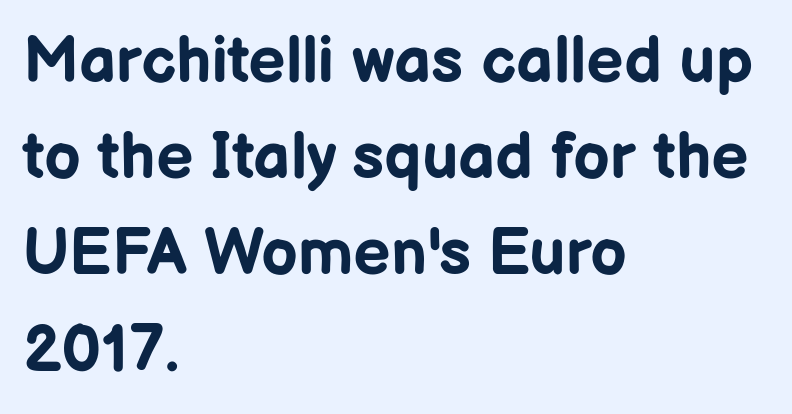
{"serif": "no", "italic": "no", "bold": "yes", "weight": "bold", "width": "normal", "stroke_contrast": "low", "x_height": "medium", "monospaced": "no", "underline": "no", "align": "left", "line_spacing": "normal", "line_spacing_ratio": 1.48, "letter_spacing": "normal", "letter_spacing_em": 0.0, "glyph_px": 65}
